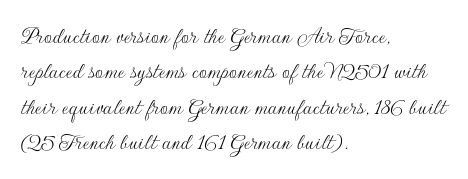
Q: Is the text bold? A: No.
Q: Is the text italic (slanted)? A: Yes.
Q: Is the text underlined? A: No.
Q: How is the paragraph aligned? A: Left-aligned.
Q: Is the spacing between letters normal or unusually wide? A: Normal.
Q: Is the spacing between lines tight, normal or loose? A: Normal.
